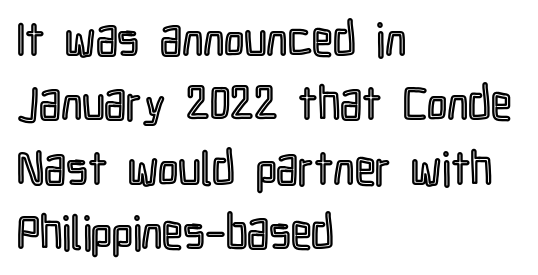
The image shows 46 px condensed type, upright; set left-aligned, normal line spacing (1.4x), normal letter spacing, not underlined; a medium x-height.
